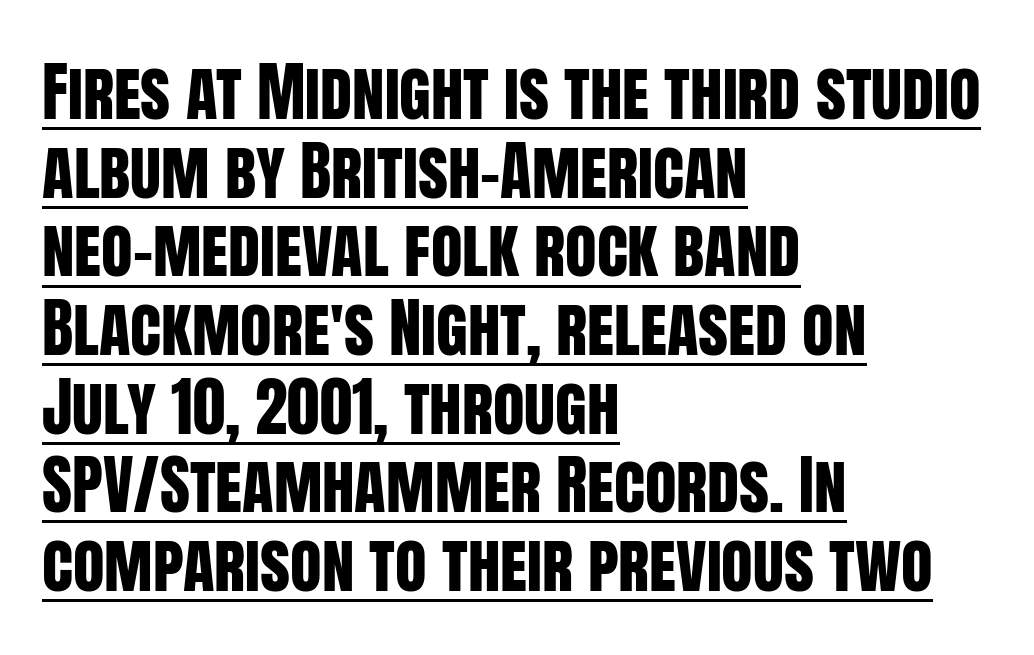
Notice how the passage keeps a crisp vertical edge on the left only. Tracking value appears to be zero — textbook default spacing. The glyphs are accompanied by a horizontal stroke just below them. The typography opts for an upright posture over an oblique one. Do the characters align in a grid? No, the font is proportional. Is this a sans? Yes — the strokes have no serifs.
